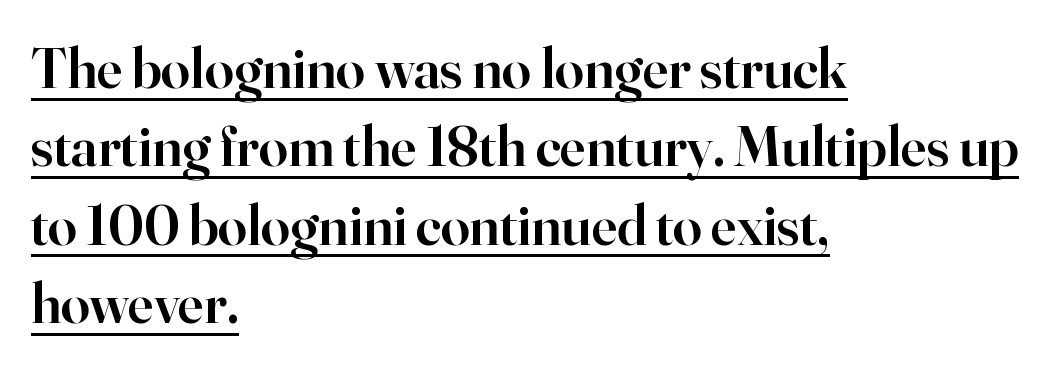
The designer went with a serif here, giving each stem small feet. Students, note that the glyphs here touch the page at normal intervals. The block of text has a typical density, with ordinary space between rows. The lines are quadded left. Typographic density is moderately raised because the face is semibold. A rule runs beneath these lines of type.
